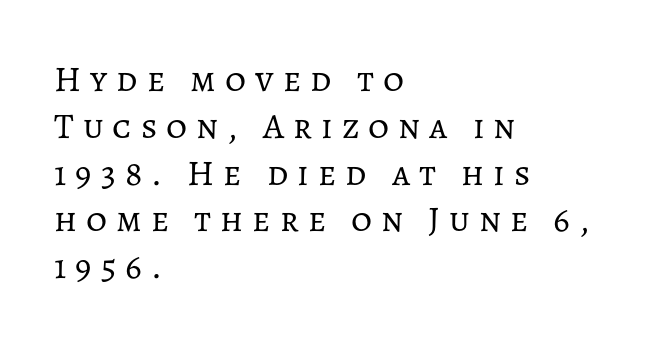
Q: Is the text bold? A: No.
Q: Is the text italic (slanted)? A: No, it is upright.
Q: Is the text underlined? A: No.
Q: How is the paragraph aligned? A: Left-aligned.
Q: Is the spacing between letters normal or unusually wide? A: Unusually wide.
Q: Is the spacing between lines tight, normal or loose? A: Normal.
Q: Width (condensed, normal, or wide)? A: Normal.
Q: Stroke contrast? A: Low.
Q: x-height? A: Medium.
Q: Monospaced? A: No.
